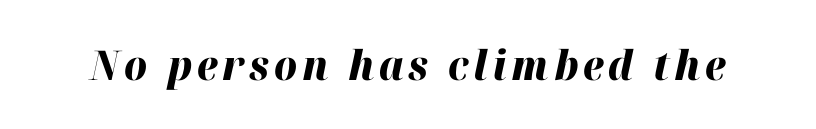
Designer's note — italics engaged. A typesetter would call this proportional, since set widths differ per character. The strip under each line holds only bare page. The characters look thick and weighty, a clear bold.
